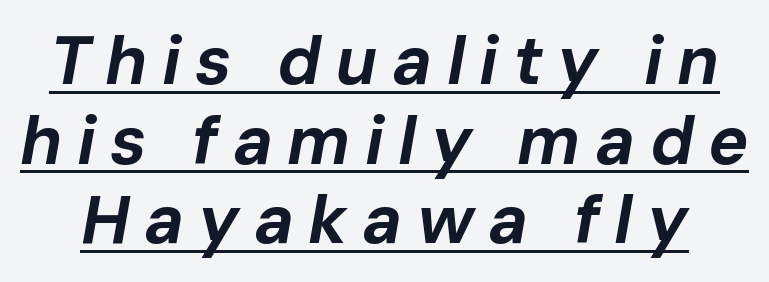
{"italic": "yes", "lean": "right", "slant_degrees": 10, "bold": "yes", "weight": "bold", "width": "normal", "stroke_contrast": "low", "x_height": "medium", "monospaced": "no", "underline": "yes", "line_spacing_ratio": 1.17, "letter_spacing": "wide", "letter_spacing_em": 0.21, "glyph_px": 68}
